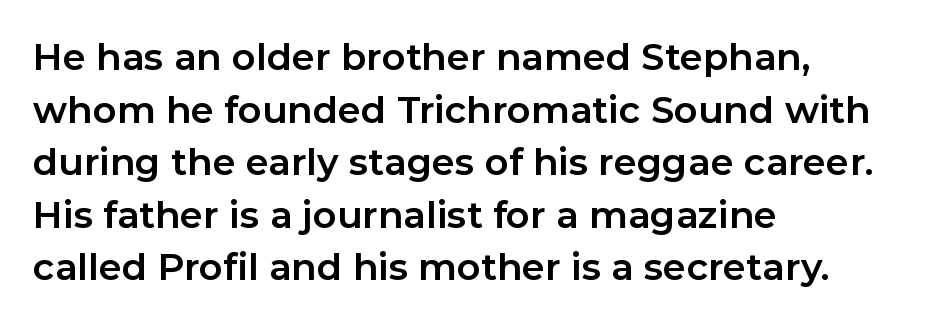
Q: Is the text bold? A: Yes.
Q: Is the text italic (slanted)? A: No, it is upright.
Q: Is the typeface a serif or a sans-serif typeface? A: Sans-serif.
Q: Is the text underlined? A: No.
Q: How is the paragraph aligned? A: Left-aligned.
Q: Is the spacing between letters normal or unusually wide? A: Normal.
Q: Is the spacing between lines tight, normal or loose? A: Normal.
Q: Width (condensed, normal, or wide)? A: Normal.
Q: Stroke contrast? A: Low.
Q: x-height? A: Medium.
Q: Monospaced? A: No.
